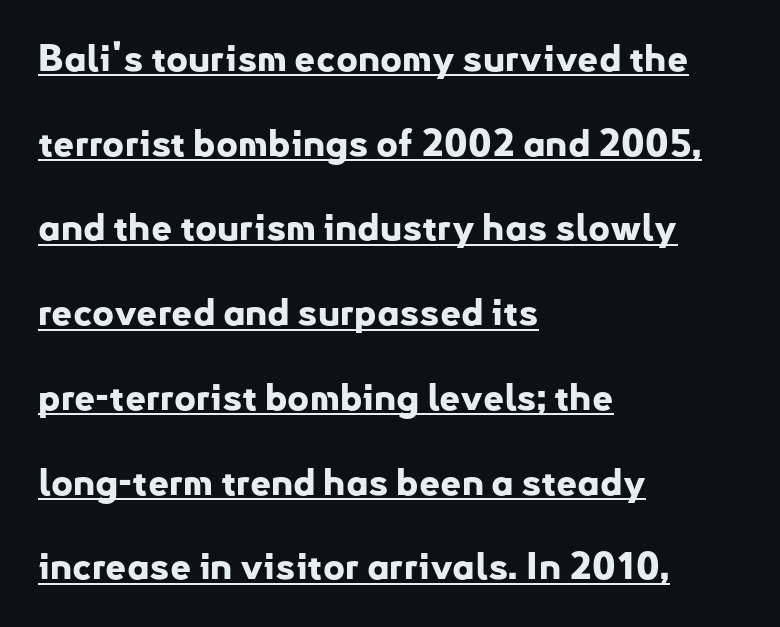
Q: Is the text bold? A: Yes.
Q: Is the text italic (slanted)? A: No, it is upright.
Q: Is the typeface a serif or a sans-serif typeface? A: Sans-serif.
Q: Is the text underlined? A: Yes.
Q: How is the paragraph aligned? A: Left-aligned.
Q: Is the spacing between letters normal or unusually wide? A: Normal.
Q: Is the spacing between lines tight, normal or loose? A: Loose.
Q: Width (condensed, normal, or wide)? A: Normal.
Q: Stroke contrast? A: Low.
Q: x-height? A: Small.
Q: Monospaced? A: No.
